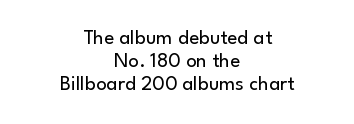
The image shows 21 px text type, upright; set centered, tight line spacing (1.09x), normal letter spacing, not underlined.
